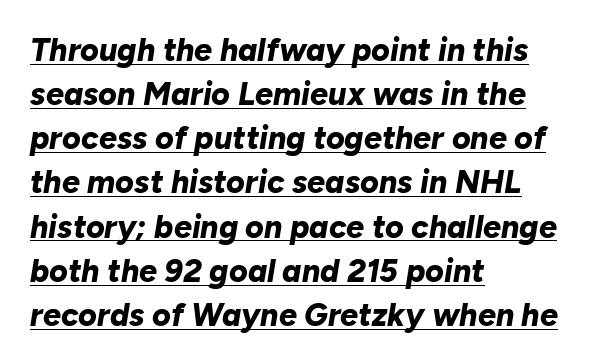
Q: Is the text bold? A: Yes.
Q: Is the text italic (slanted)? A: Yes, it leans right by about 10 degrees.
Q: Is the text underlined? A: Yes.
Q: How is the paragraph aligned? A: Left-aligned.
Q: Is the spacing between letters normal or unusually wide? A: Normal.
Q: Is the spacing between lines tight, normal or loose? A: Normal.
Q: Width (condensed, normal, or wide)? A: Normal.
Q: Stroke contrast? A: Low.
Q: x-height? A: Medium.
Q: Monospaced? A: No.
